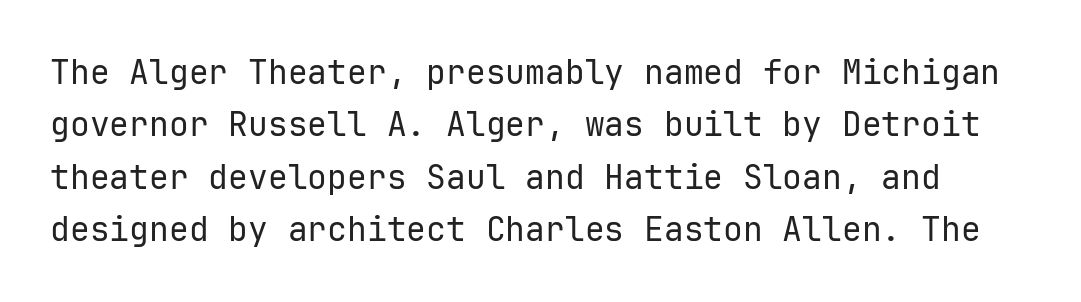
Horizontal bands of white between lines are of average thickness. What stands out about the letter spacing? Nothing — it is the standard amount. Is this a sans? Yes — the strokes have no serifs. The area under the type is left untouched. No heavy texture on the line: the type isn't bold. Do the characters align in a grid? Yes, the font is monospaced.
